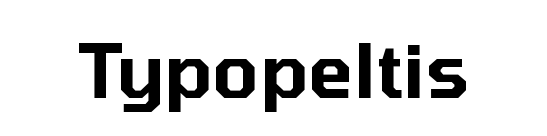
Characters follow at the spacing the type designer built in. Nobody drew a line under any word here. You can tell it's not italic because the verticals are truly vertical. The face used here is proportionally spaced, like ordinary book or web type. The designer went with a sans here, leaving each stem footless.
